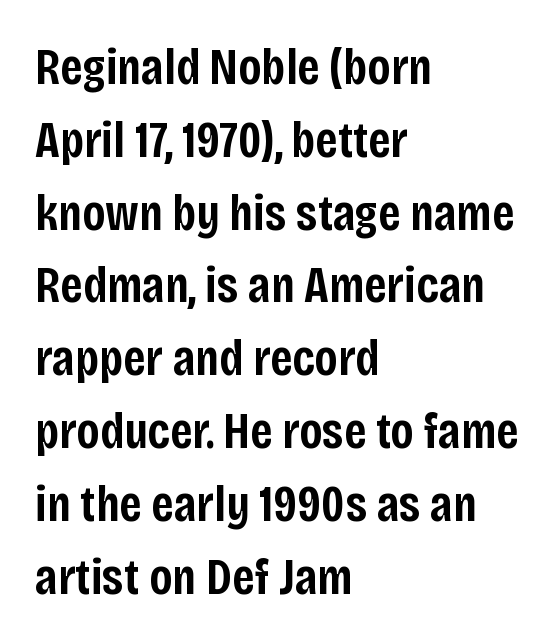
Q: Is the text bold? A: Semi-bold.
Q: Is the text italic (slanted)? A: No, it is upright.
Q: Is the typeface a serif or a sans-serif typeface? A: Sans-serif.
Q: Is the text underlined? A: No.
Q: How is the paragraph aligned? A: Left-aligned.
Q: Is the spacing between letters normal or unusually wide? A: Normal.
Q: Is the spacing between lines tight, normal or loose? A: Normal.
Q: Width (condensed, normal, or wide)? A: Condensed.
Q: Stroke contrast? A: Low.
Q: x-height? A: Large.
Q: Monospaced? A: No.
